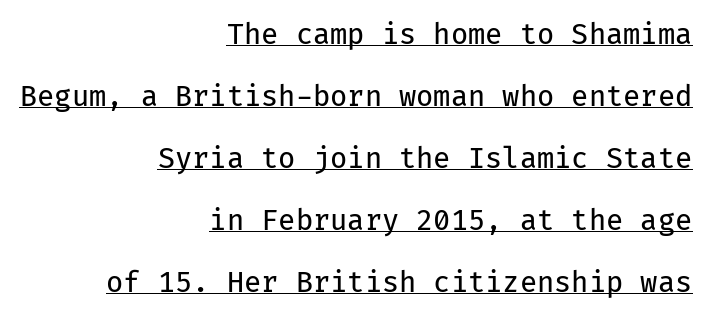
Q: Is the text bold? A: No.
Q: Is the text italic (slanted)? A: No, it is upright.
Q: Is the typeface a serif or a sans-serif typeface? A: Sans-serif.
Q: Is the text underlined? A: Yes.
Q: How is the paragraph aligned? A: Right-aligned.
Q: Is the spacing between letters normal or unusually wide? A: Normal.
Q: Is the spacing between lines tight, normal or loose? A: Loose.
Q: Width (condensed, normal, or wide)? A: Normal.
Q: Stroke contrast? A: Low.
Q: x-height? A: Medium.
Q: Monospaced? A: Yes.
